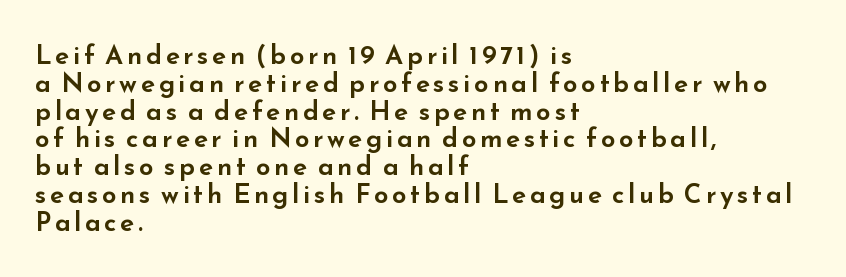
{"italic": "no", "underline": "no", "align": "left", "line_spacing": "tight", "line_spacing_ratio": 1.07, "glyph_px": 26}
